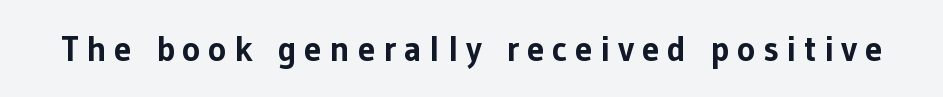
Just letters on the line, the space beneath them empty. Spacing verdict: proportional, widths tailored to each character. Is the letter spacing exaggerated? Yes — the characters are pushed far apart. You can tell from the bare stems that sans-serif type was used. How heavy is the stroke? Heavy — this is a bold.
